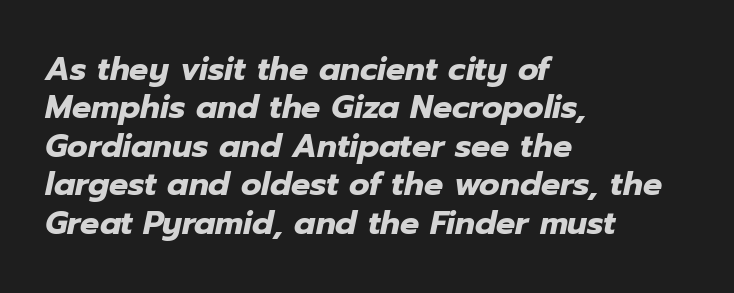
{"italic": "yes", "lean": "right", "slant_degrees": 12, "bold": "yes", "weight": "heavy", "width": "normal", "stroke_contrast": "low", "x_height": "medium", "monospaced": "no", "underline": "no", "align": "left", "line_spacing_ratio": 1.2, "letter_spacing": "normal", "letter_spacing_em": 0.0, "glyph_px": 32}
